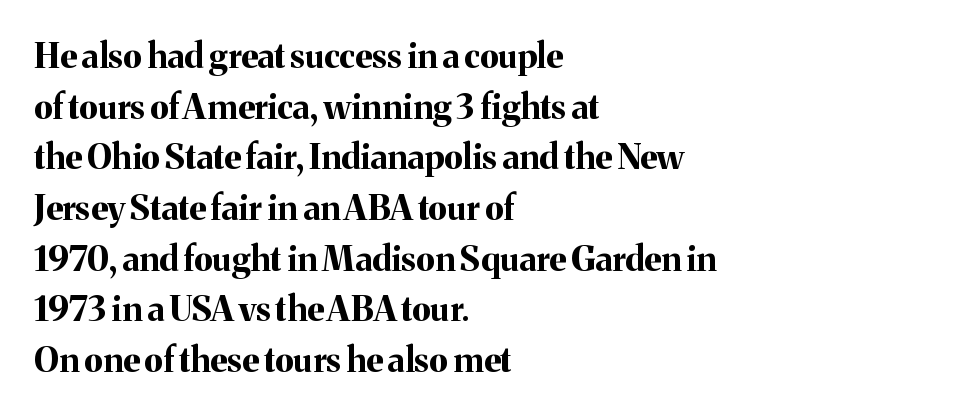
The image shows 34 px bold serif type, upright; set left-aligned, normal line spacing (1.49x), normal letter spacing, not underlined; medium stroke contrast and a medium x-height.
